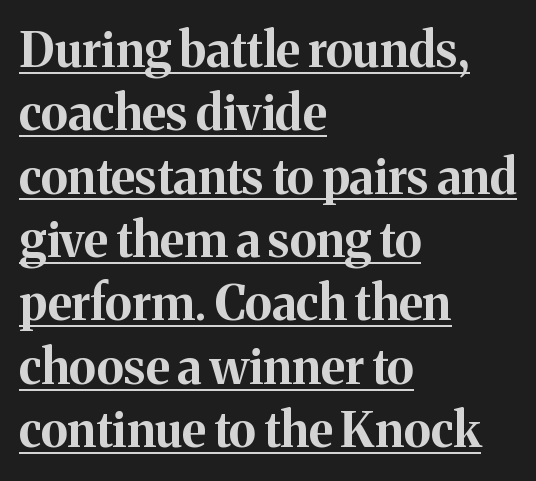
Varying glyph widths throughout — classic text-font behaviour. You can tell it's not italic because the verticals are truly vertical. The rendering uses a moderate line-height, typical for paragraphs. In terms of letterform style, serifs are clearly present.
